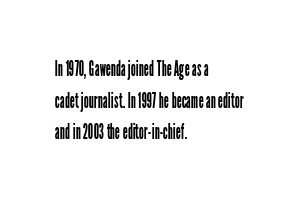
The image shows 22 px text type, upright; set left-aligned, normal line spacing (1.44x), normal letter spacing, not underlined.
